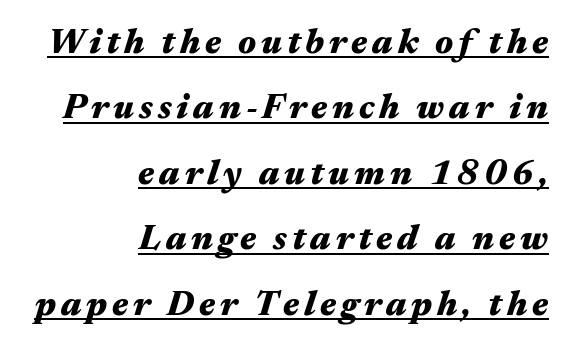
Q: Is the text bold? A: Yes.
Q: Is the text italic (slanted)? A: Yes, it leans right by about 17 degrees.
Q: Is the text underlined? A: Yes.
Q: How is the paragraph aligned? A: Right-aligned.
Q: Width (condensed, normal, or wide)? A: Wide.
Q: Stroke contrast? A: Medium.
Q: x-height? A: Medium.
Q: Monospaced? A: No.
